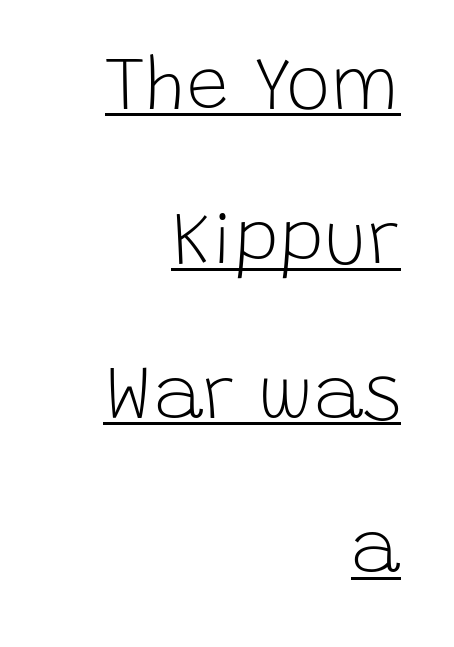
The image shows 75 px light sans-serif type, upright; set right-aligned, loose line spacing (2.06x), normal letter spacing, underlined; low stroke contrast and a large x-height.
